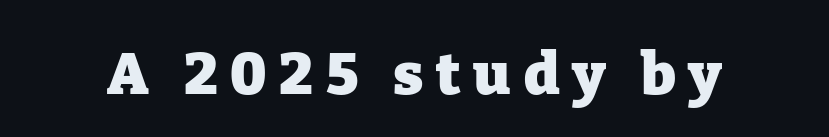
The image shows 58 px heavy serif type, upright; set unusually wide letter spacing (+0.22 em), not underlined; low stroke contrast and a medium x-height.
